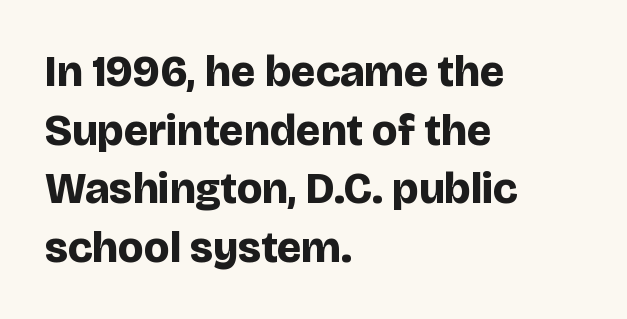
The image shows 44 px bold sans-serif type, upright; set left-aligned, normal line spacing (1.33x), normal letter spacing, not underlined; low stroke contrast and a large x-height.
